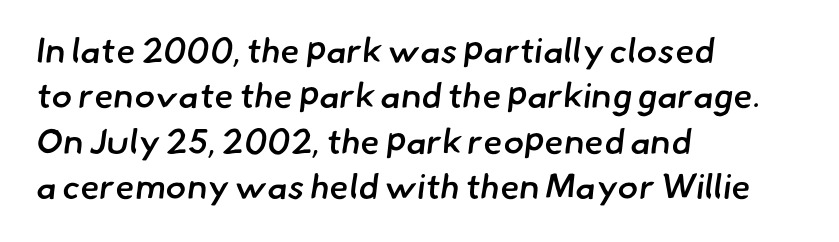
Q: Is the text bold? A: Semi-bold.
Q: Is the typeface a serif or a sans-serif typeface? A: Sans-serif.
Q: Is the text underlined? A: No.
Q: How is the paragraph aligned? A: Left-aligned.
Q: Is the spacing between letters normal or unusually wide? A: Normal.
Q: Is the spacing between lines tight, normal or loose? A: Normal.
Q: Width (condensed, normal, or wide)? A: Normal.
Q: Stroke contrast? A: Low.
Q: x-height? A: Small.
Q: Monospaced? A: No.
